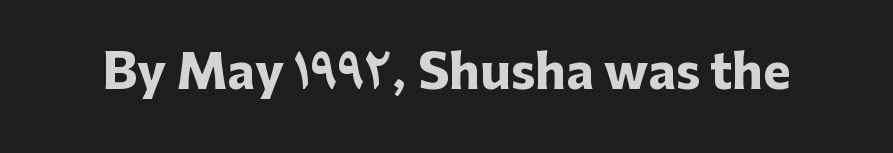
Q: Is the text bold? A: Yes.
Q: Is the text italic (slanted)? A: No, it is upright.
Q: Is the typeface a serif or a sans-serif typeface? A: Sans-serif.
Q: Is the text underlined? A: No.
Q: Is the spacing between letters normal or unusually wide? A: Normal.
Q: Width (condensed, normal, or wide)? A: Normal.
Q: Stroke contrast? A: Low.
Q: x-height? A: Medium.
Q: Monospaced? A: No.
